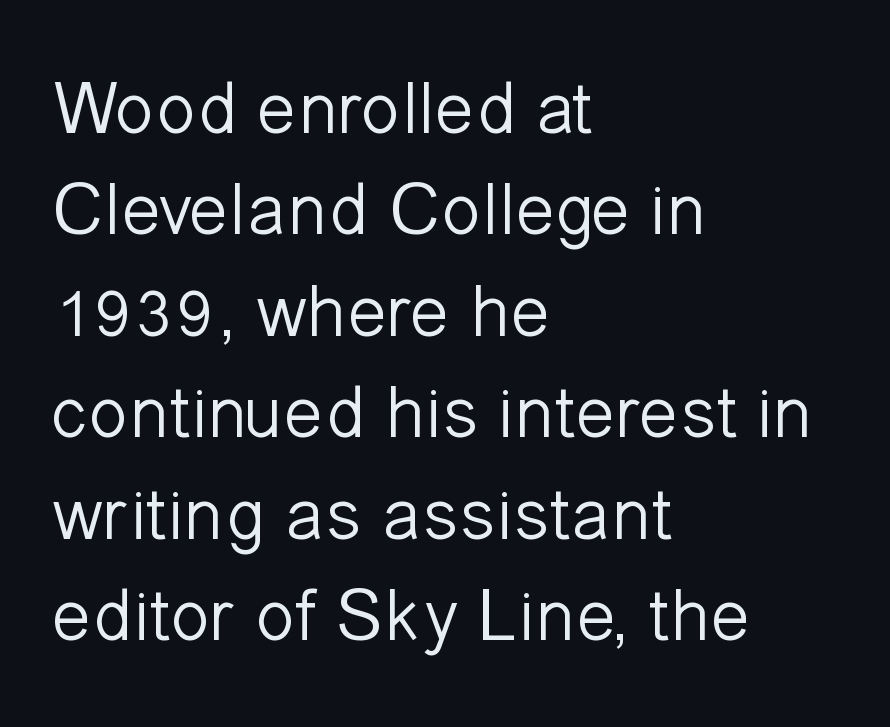
Q: Is the text bold? A: No.
Q: Is the text italic (slanted)? A: No, it is upright.
Q: Is the typeface a serif or a sans-serif typeface? A: Sans-serif.
Q: Is the text underlined? A: No.
Q: How is the paragraph aligned? A: Left-aligned.
Q: Is the spacing between letters normal or unusually wide? A: Normal.
Q: Is the spacing between lines tight, normal or loose? A: Normal.
Q: Width (condensed, normal, or wide)? A: Normal.
Q: Stroke contrast? A: Low.
Q: x-height? A: Medium.
Q: Monospaced? A: No.
